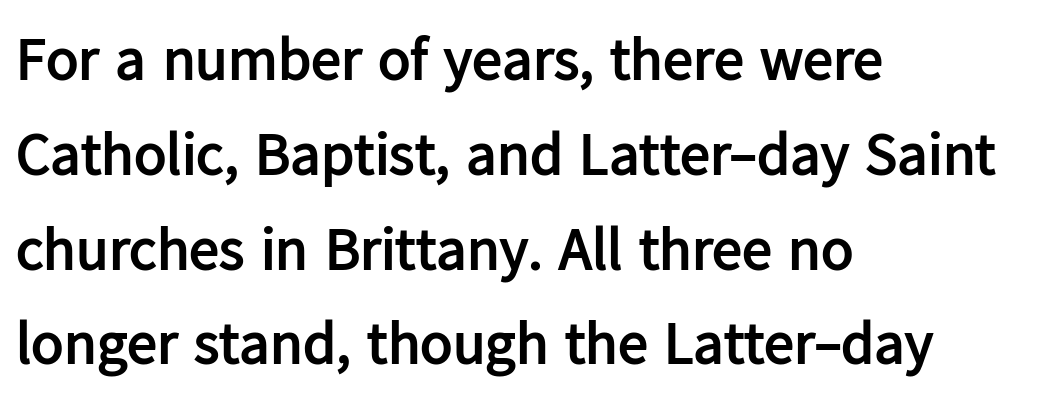
{"serif": "no", "italic": "no", "bold": "yes", "weight": "semibold", "width": "normal", "stroke_contrast": "low", "x_height": "medium", "monospaced": "no", "underline": "no", "align": "left", "line_spacing": "normal", "line_spacing_ratio": 1.58, "letter_spacing": "normal", "letter_spacing_em": 0.0, "glyph_px": 60}
